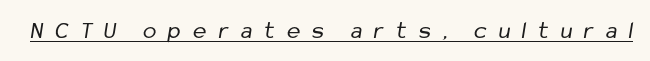
Q: Is the text bold? A: No.
Q: Is the text underlined? A: Yes.
Q: Is the spacing between letters normal or unusually wide? A: Unusually wide.
